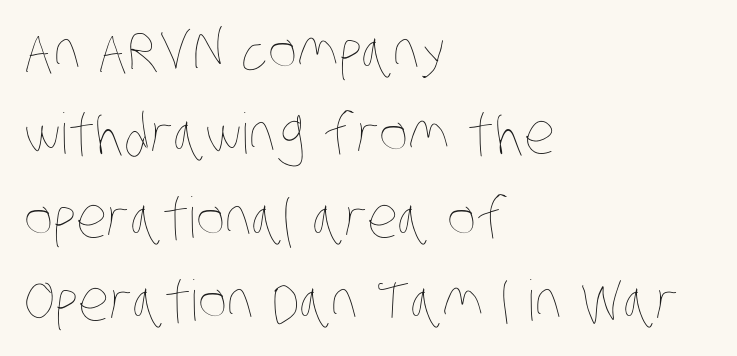
Q: Is the text bold? A: No.
Q: Is the text underlined? A: No.
Q: How is the paragraph aligned? A: Left-aligned.
Q: Is the spacing between letters normal or unusually wide? A: Normal.
Q: Is the spacing between lines tight, normal or loose? A: Normal.
Q: Width (condensed, normal, or wide)? A: Condensed.
Q: Stroke contrast? A: Low.
Q: x-height? A: Large.
Q: Monospaced? A: No.
